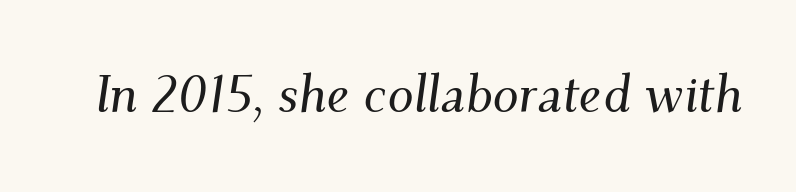
{"serif": "yes", "italic": "yes", "lean": "right", "slant_degrees": 9, "width": "normal", "stroke_contrast": "medium", "x_height": "small", "monospaced": "no", "underline": "no", "letter_spacing": "normal", "letter_spacing_em": 0.0, "glyph_px": 52}
